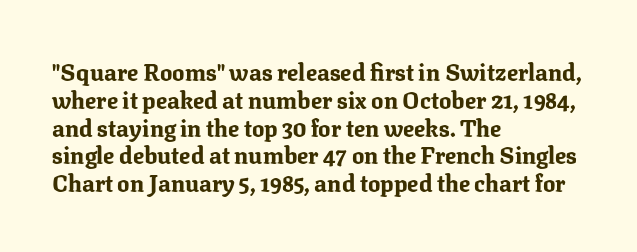
Q: Is the text bold? A: Yes.
Q: Is the text italic (slanted)? A: No, it is upright.
Q: Is the text underlined? A: No.
Q: How is the paragraph aligned? A: Left-aligned.
Q: Is the spacing between letters normal or unusually wide? A: Normal.
